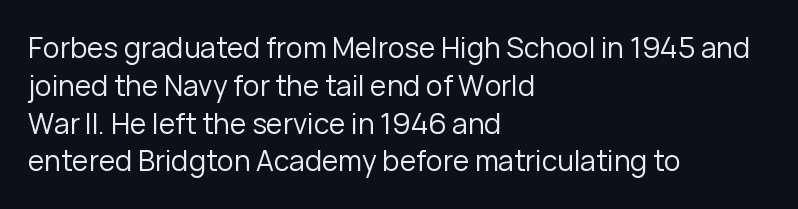
Summary of vertical rhythm: regular, with standard interline spacing. The strip under each line holds only bare page. Is this a fixed-width face? No — the glyphs have proportional, varying widths. What kind of face is this? One without serifs — a sans.
